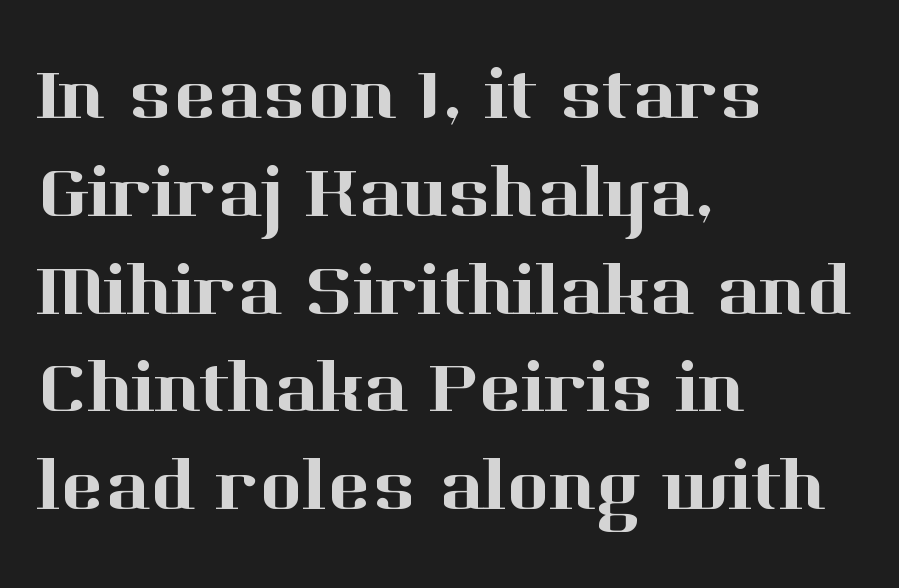
Q: Is the text italic (slanted)? A: No, it is upright.
Q: Is the typeface a serif or a sans-serif typeface? A: Serif.
Q: Is the text underlined? A: No.
Q: How is the paragraph aligned? A: Left-aligned.
Q: Is the spacing between letters normal or unusually wide? A: Normal.
Q: Is the spacing between lines tight, normal or loose? A: Normal.
Q: Width (condensed, normal, or wide)? A: Normal.
Q: Stroke contrast? A: High.
Q: x-height? A: Medium.
Q: Monospaced? A: No.
